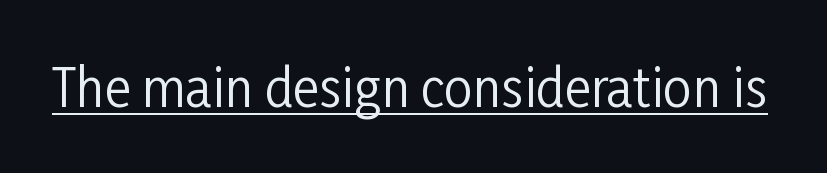
Students, observe the line beneath the letters — that is underlining. Varying glyph widths throughout — classic text-font behaviour. Typographically, this falls in the sans-serif category. Between one letter and the next there's only the usual sliver of space.
